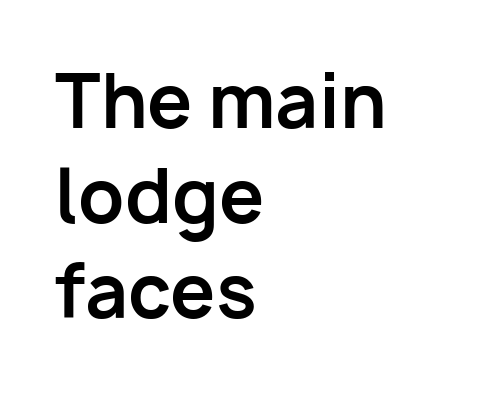
The image shows 72 px bold sans-serif type, upright; set left-aligned, normal line spacing (1.32x), normal letter spacing, not underlined; low stroke contrast and a medium x-height.
